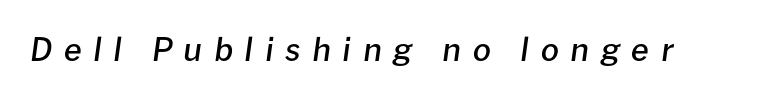
The image shows 32 px semibold type, italic (leaning right); set unusually wide letter spacing (+0.36 em), not underlined; low stroke contrast and a medium x-height.
